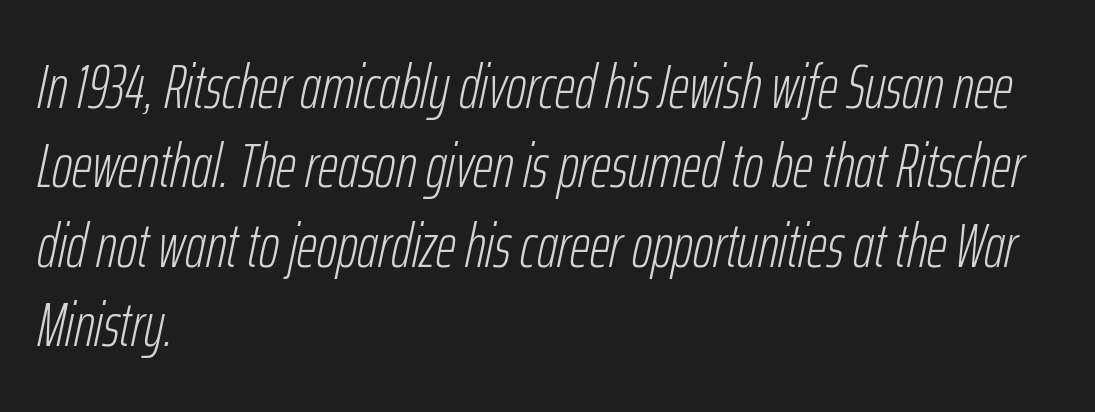
Q: Is the text bold? A: No.
Q: Is the text italic (slanted)? A: Yes, it leans right by about 12 degrees.
Q: Is the text underlined? A: No.
Q: How is the paragraph aligned? A: Left-aligned.
Q: Is the spacing between letters normal or unusually wide? A: Normal.
Q: Is the spacing between lines tight, normal or loose? A: Normal.
Q: Width (condensed, normal, or wide)? A: Condensed.
Q: Stroke contrast? A: Low.
Q: x-height? A: Medium.
Q: Monospaced? A: No.
